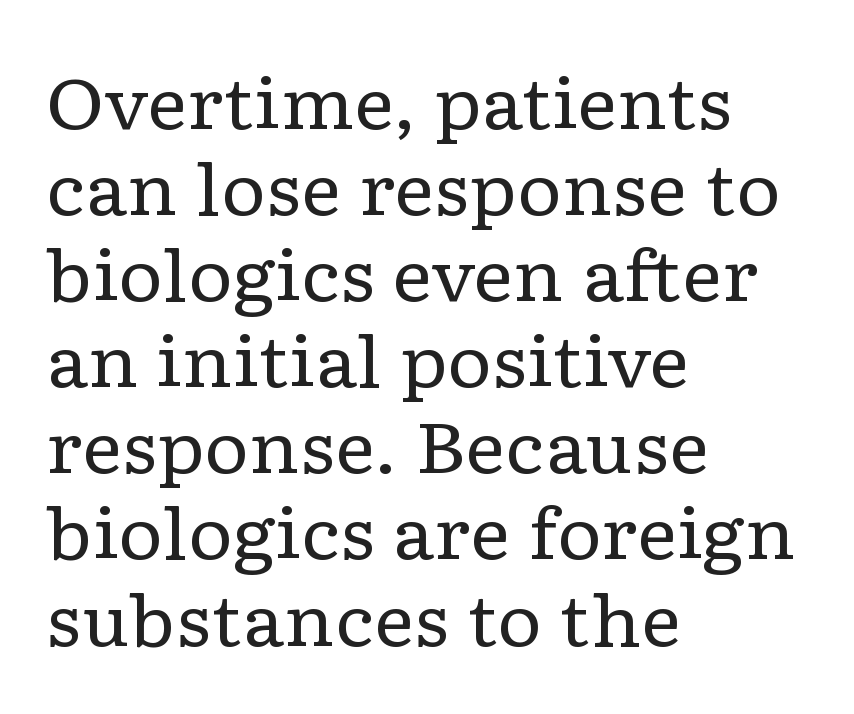
The image shows 70 px regular-weight, wide serif type, upright; set left-aligned, line spacing 1.23x, normal letter spacing, not underlined; low stroke contrast and a medium x-height.
